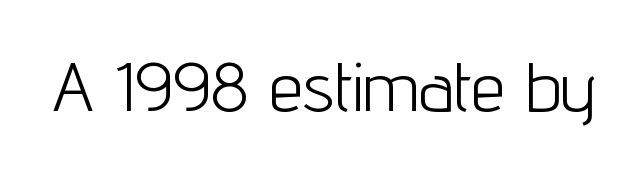
{"serif": "no", "italic": "no", "bold": "no", "weight": "light", "width": "condensed", "stroke_contrast": "low", "x_height": "medium", "monospaced": "no", "underline": "no", "letter_spacing": "normal", "letter_spacing_em": 0.0, "glyph_px": 69}
